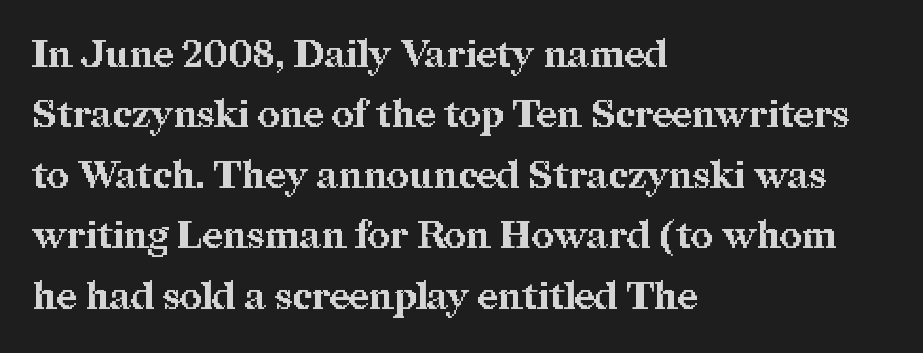
The image shows 38 px bold serif type, upright; set left-aligned, normal line spacing (1.59x), normal letter spacing, not underlined; medium stroke contrast and a medium x-height.
